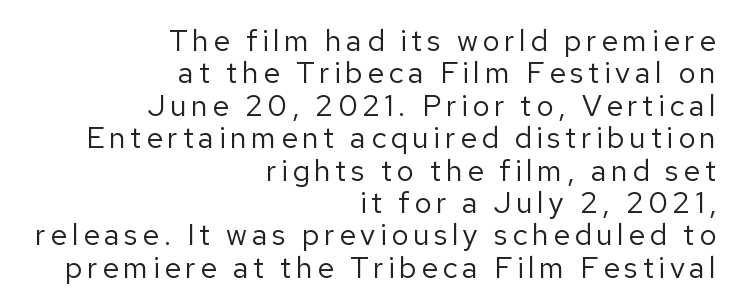
Q: Is the text bold? A: No.
Q: Is the text italic (slanted)? A: No, it is upright.
Q: Is the typeface a serif or a sans-serif typeface? A: Sans-serif.
Q: Is the text underlined? A: No.
Q: How is the paragraph aligned? A: Right-aligned.
Q: Is the spacing between lines tight, normal or loose? A: Tight.
Q: Width (condensed, normal, or wide)? A: Normal.
Q: Stroke contrast? A: Low.
Q: x-height? A: Medium.
Q: Monospaced? A: No.
